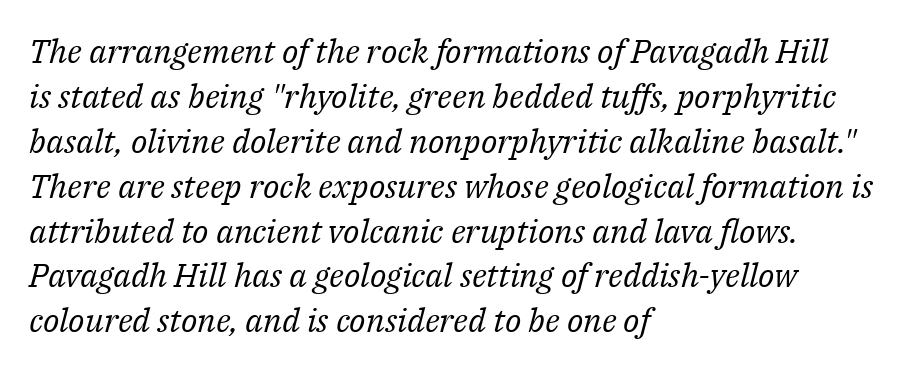
Q: Is the text bold? A: No.
Q: Is the text italic (slanted)? A: Yes, it leans right by about 14 degrees.
Q: Is the typeface a serif or a sans-serif typeface? A: Serif.
Q: Is the text underlined? A: No.
Q: How is the paragraph aligned? A: Left-aligned.
Q: Is the spacing between letters normal or unusually wide? A: Normal.
Q: Is the spacing between lines tight, normal or loose? A: Normal.
Q: Width (condensed, normal, or wide)? A: Normal.
Q: Stroke contrast? A: Medium.
Q: x-height? A: Medium.
Q: Monospaced? A: No.
